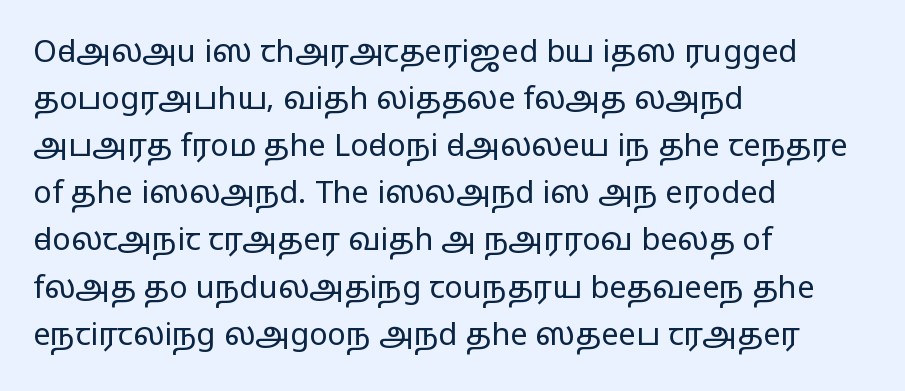
Line beginnings align vertically; line endings do not. Typographically, this falls in the sans-serif category. Summary of vertical rhythm: regular, with standard interline spacing. The typeface has the unassuming heft of standard copy or less. Clear beneath every line of the passage. Tall strokes in this sample are plumb rather than angled.
